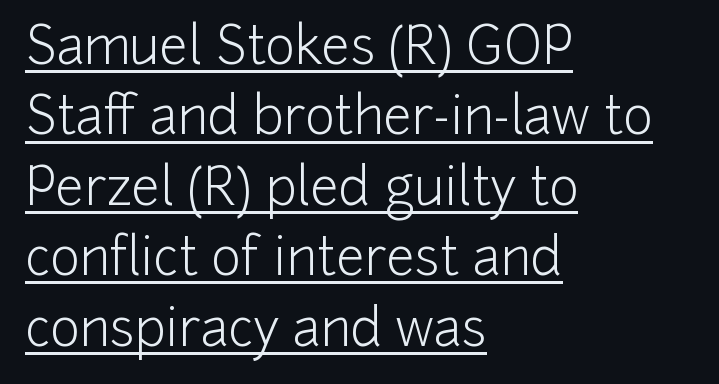
{"serif": "no", "italic": "no", "bold": "no", "weight": "light", "width": "normal", "stroke_contrast": "low", "x_height": "medium", "monospaced": "no", "underline": "yes", "align": "left", "line_spacing": "normal", "line_spacing_ratio": 1.38, "letter_spacing": "normal", "letter_spacing_em": 0.0, "glyph_px": 51}
